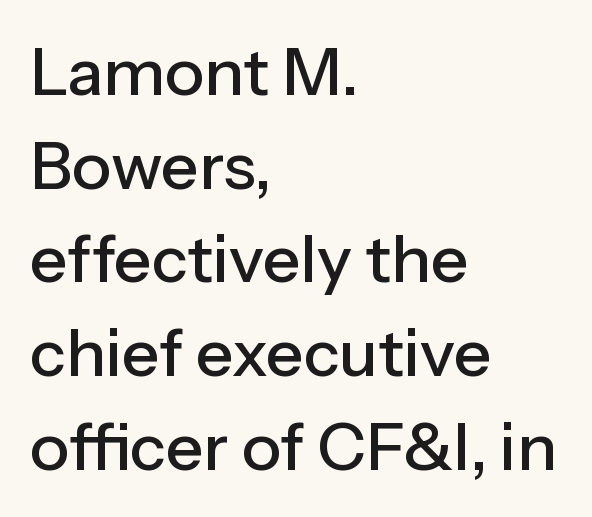
A sans-serif font was chosen for this passage. Characters follow at the spacing the type designer built in. Ascenders rise straight up at ninety degrees. Bare-footed words on every line. This sample is left-justified, so line endings fall wherever the words run out. A normal amount of white space separates one row of letters from the next.
